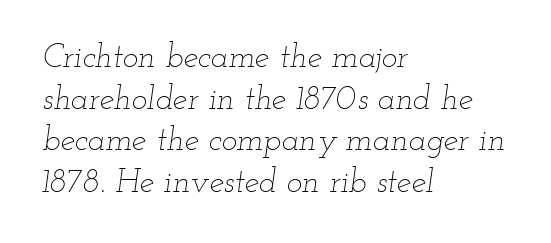
The image shows 33 px thin, wide type, italic (leaning right); set left-aligned, normal line spacing (1.26x), normal letter spacing, not underlined; low stroke contrast and a small x-height.
